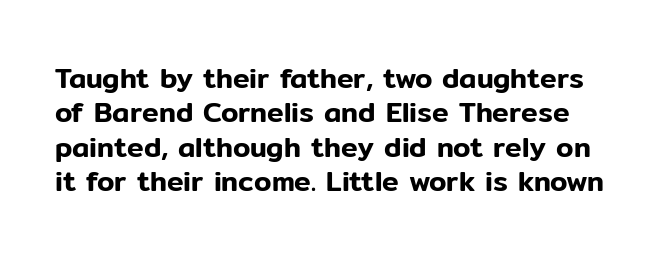
Default kerning and tracking; the words read as compact shapes. The lettering stays uniformly vertical, giving the passage a roman look. The glyphs in this specimen are sans serif. Spacing verdict: proportional, widths tailored to each character. The strip under each line holds only bare page.
